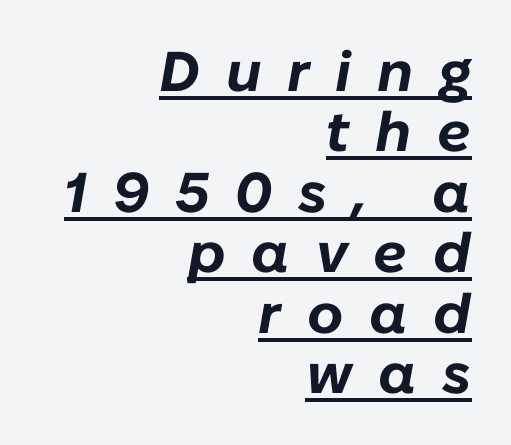
Q: Is the text bold? A: Yes.
Q: Is the text italic (slanted)? A: Yes, it leans right by about 10 degrees.
Q: Is the text underlined? A: Yes.
Q: How is the paragraph aligned? A: Right-aligned.
Q: Is the spacing between letters normal or unusually wide? A: Unusually wide.
Q: Is the spacing between lines tight, normal or loose? A: Tight.
Q: Width (condensed, normal, or wide)? A: Normal.
Q: Stroke contrast? A: Low.
Q: x-height? A: Medium.
Q: Monospaced? A: No.
